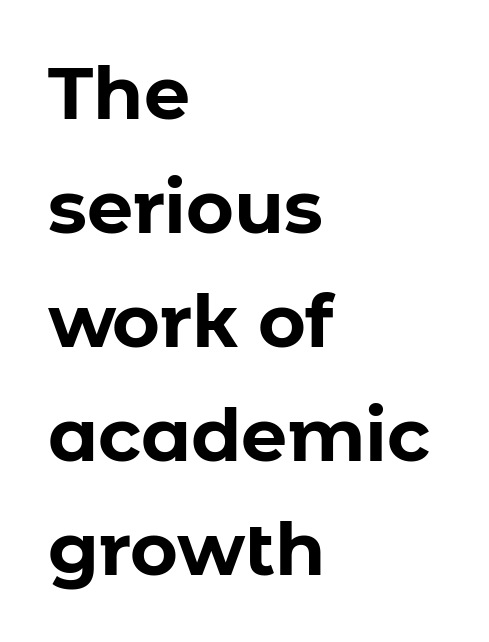
The image shows 73 px bold sans-serif type, upright; set left-aligned, normal line spacing (1.56x), normal letter spacing, not underlined; low stroke contrast and a medium x-height.
